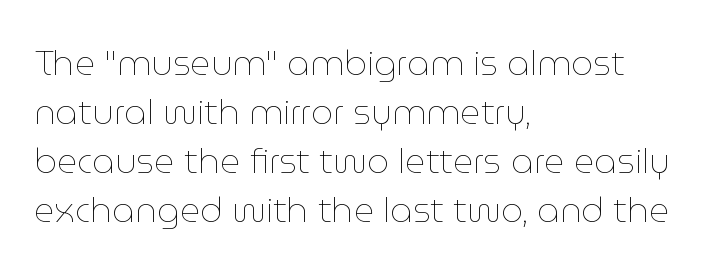
{"italic": "no", "bold": "no", "weight": "thin", "width": "normal", "stroke_contrast": "low", "x_height": "medium", "monospaced": "no", "underline": "no", "align": "left", "line_spacing": "normal", "line_spacing_ratio": 1.4, "letter_spacing": "normal", "letter_spacing_em": 0.0, "glyph_px": 35}
